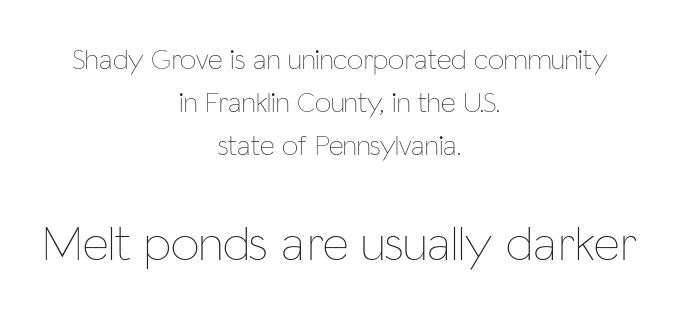
Q: Is the text bold? A: No.
Q: Is the text italic (slanted)? A: No, it is upright.
Q: Is the text underlined? A: No.
Q: How is the paragraph aligned? A: Centered.
Q: Is the spacing between letters normal or unusually wide? A: Normal.
Q: Is the spacing between lines tight, normal or loose? A: Normal.
Q: Which block of text is set in a larger size, the first (top) or the second (bottom)? A: The second (bottom) one.
Q: Width (condensed, normal, or wide)? A: Condensed.
Q: Stroke contrast? A: Low.
Q: x-height? A: Medium.
Q: Monospaced? A: No.
